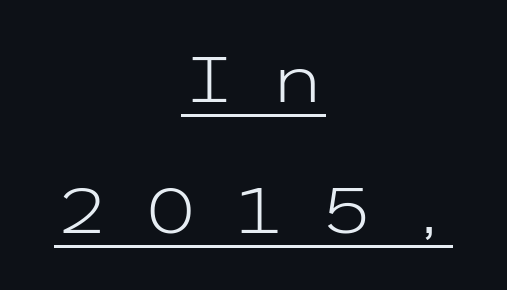
In terms of letterform style, serifs are entirely absent. Tracking value appears strongly positive — letters spread wide. The font sits on the lighter half of the weight spectrum, regular included. Underlining? Definitely there. The axis of the letterforms is exactly vertical. Whoever set this chose breathing room over compactness in the vertical rhythm.
